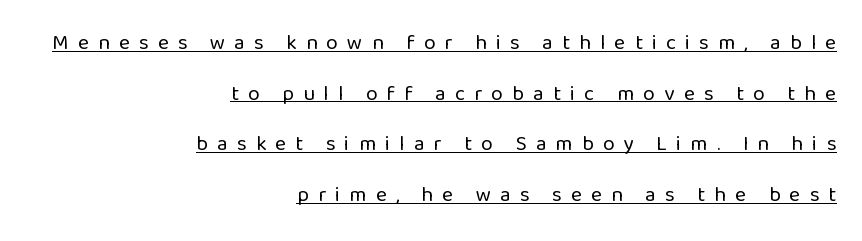
The weight tops out at a normal text grade. There is plenty of visible air inserted between adjacent glyphs. Each line of the rendering has a horizontal stroke beneath the glyphs. The passage shown stacks its lines with a broad gap.
